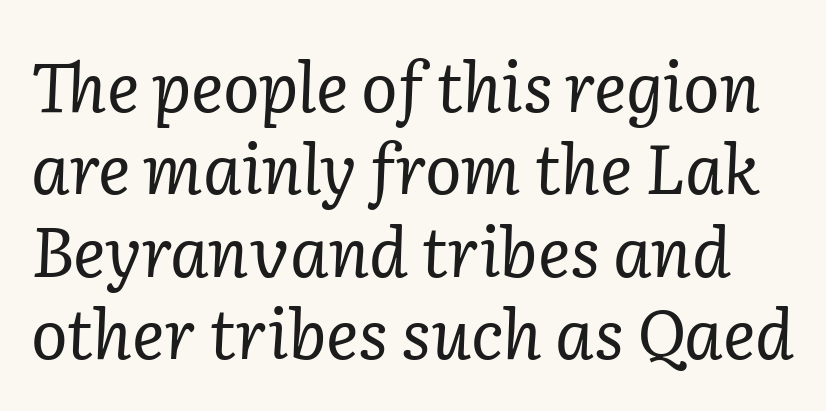
The image shows 68 px regular-weight serif type, italic (leaning right); set line spacing 1.21x, normal letter spacing, not underlined; low stroke contrast and a medium x-height.
